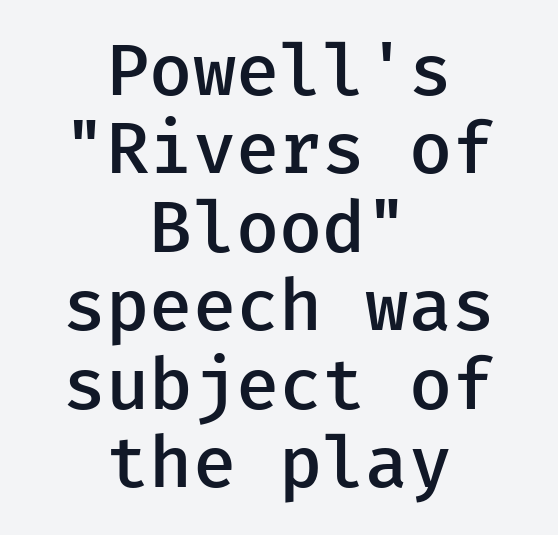
The image shows 72 px semibold sans-serif type, upright; set centered, tight line spacing (1.09x), normal letter spacing, not underlined; low stroke contrast and a medium x-height.
